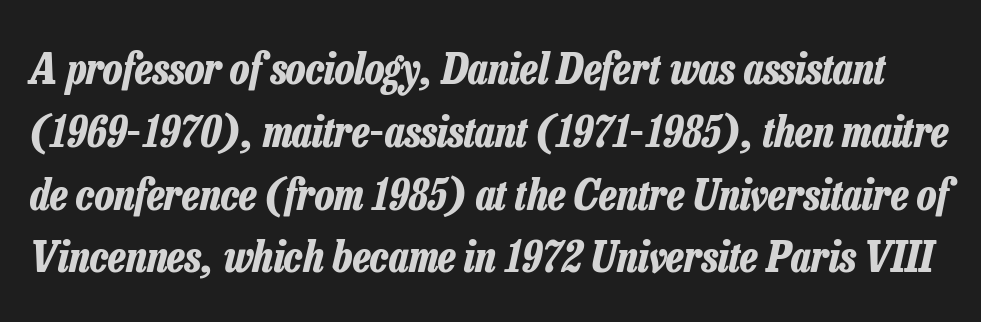
Q: Is the text bold? A: Yes.
Q: Is the text italic (slanted)? A: Yes, it leans right by about 13 degrees.
Q: Is the text underlined? A: No.
Q: Is the spacing between letters normal or unusually wide? A: Normal.
Q: Is the spacing between lines tight, normal or loose? A: Normal.
Q: Width (condensed, normal, or wide)? A: Condensed.
Q: Stroke contrast? A: Low.
Q: x-height? A: Medium.
Q: Monospaced? A: No.
